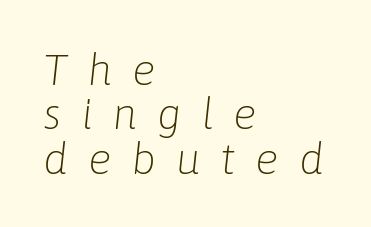
Q: Is the text bold? A: No.
Q: Is the text italic (slanted)? A: Yes, it leans right by about 6 degrees.
Q: Is the text underlined? A: No.
Q: How is the paragraph aligned? A: Left-aligned.
Q: Is the spacing between letters normal or unusually wide? A: Unusually wide.
Q: Is the spacing between lines tight, normal or loose? A: Tight.
Q: Width (condensed, normal, or wide)? A: Normal.
Q: Stroke contrast? A: Low.
Q: x-height? A: Medium.
Q: Monospaced? A: No.
